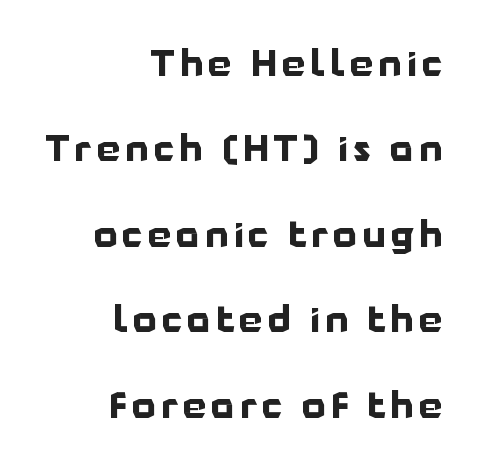
Q: Is the text bold? A: Yes.
Q: Is the text italic (slanted)? A: No, it is upright.
Q: Is the typeface a serif or a sans-serif typeface? A: Sans-serif.
Q: Is the text underlined? A: No.
Q: How is the paragraph aligned? A: Right-aligned.
Q: Is the spacing between lines tight, normal or loose? A: Loose.
Q: Width (condensed, normal, or wide)? A: Normal.
Q: Stroke contrast? A: Low.
Q: x-height? A: Medium.
Q: Monospaced? A: No.
